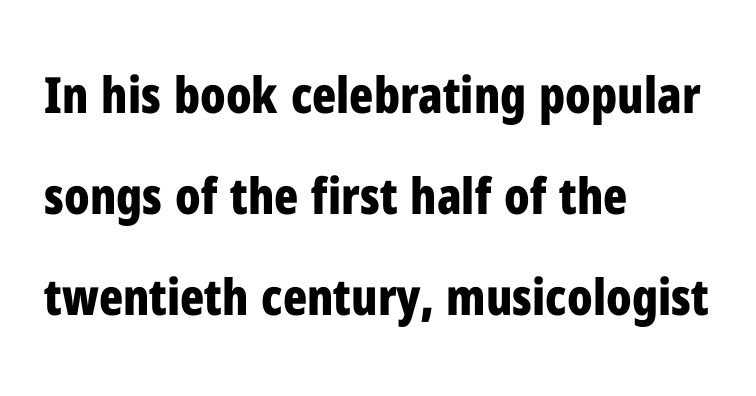
Each letter keeps its own natural width here, so spacing adapts to shape. Pretty heavy lettering here — definitely bold. Underlining? Definitely not there. This rendering leaves character spacing at its baseline value.
